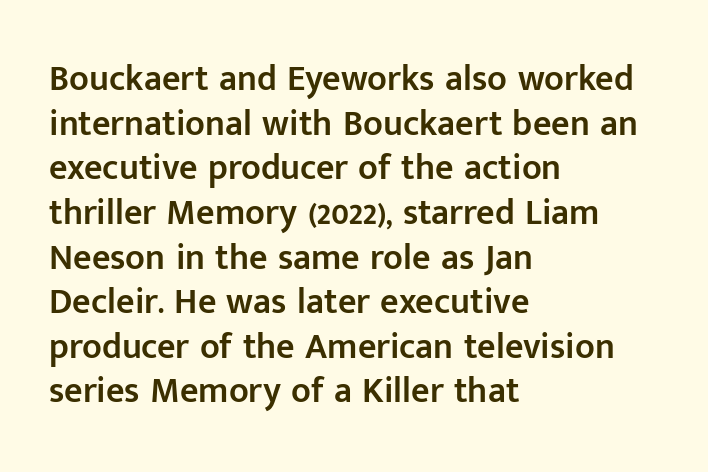
The image shows 36 px semibold sans-serif type, upright; set left-aligned, line spacing 1.24x, normal letter spacing, not underlined; low stroke contrast and a medium x-height.
